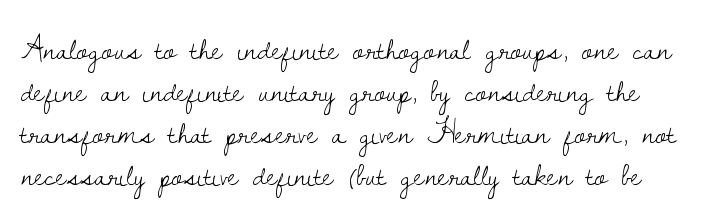
A typesetter would call this proportional, since set widths differ per character. Line spacing here is normal. Unlike a clean sans, this face finishes its strokes with serifs. Honestly, there is no underline to notice here at all. Weight: not bold — regular or lighter.
